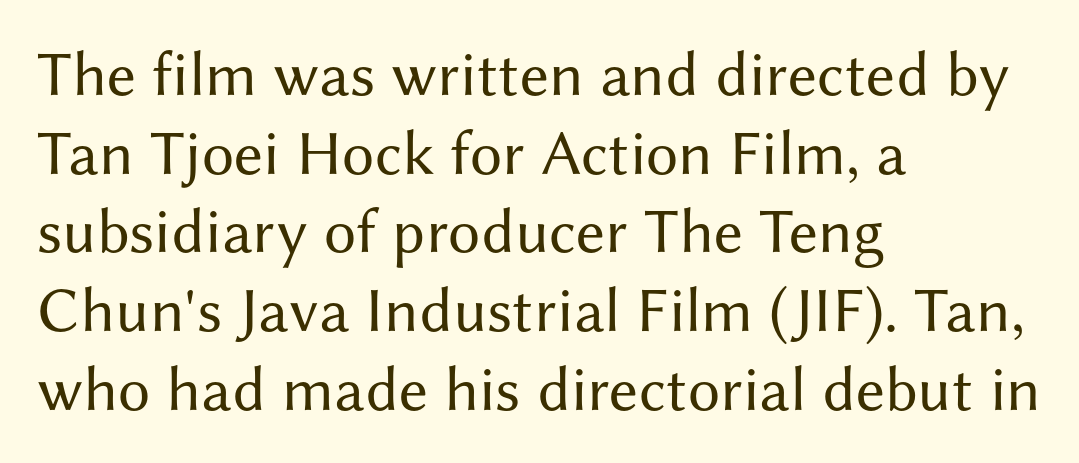
The image shows 64 px regular-weight sans-serif type, upright; set left-aligned, line spacing 1.23x, normal letter spacing, not underlined; medium stroke contrast and a medium x-height.
